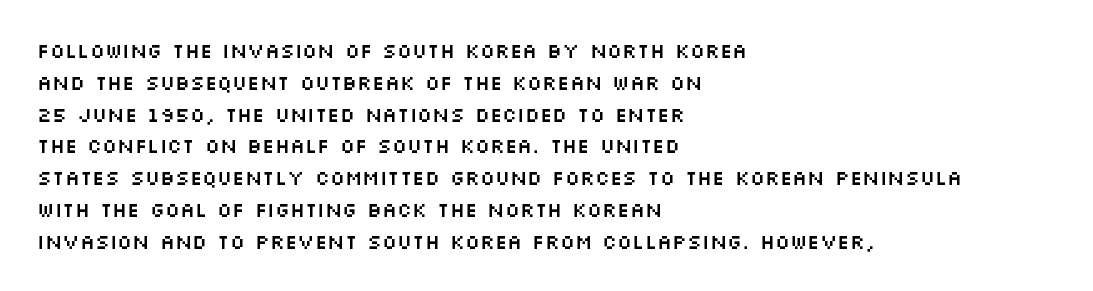
Q: Is the text italic (slanted)? A: No, it is upright.
Q: Is the text underlined? A: No.
Q: How is the paragraph aligned? A: Left-aligned.
Q: Is the spacing between letters normal or unusually wide? A: Normal.
Q: Is the spacing between lines tight, normal or loose? A: Normal.
